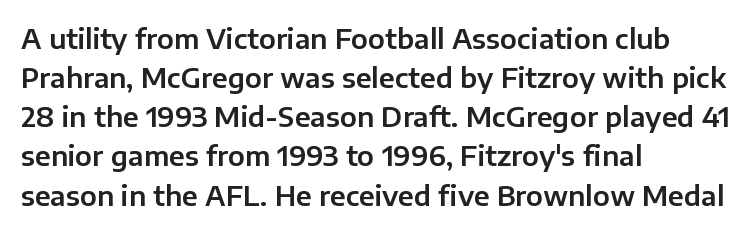
Evenly set lines give the paragraph a standard silhouette. What stands out about the letter spacing? Nothing — it is the standard amount. Glance below the letters and you will spot only blank space. The compositor pushed each line to the left boundary. The axis of the letterforms is exactly vertical.
